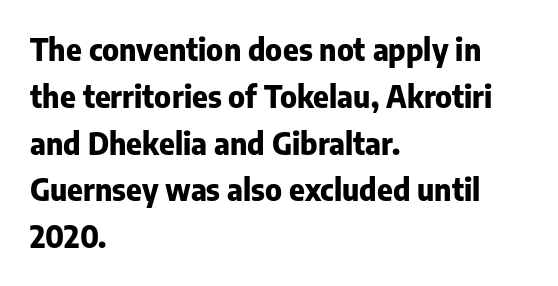
Summary of vertical rhythm: regular, with standard interline spacing. A roman cut, with each character standing at attention. A typesetter would label this face a sans. The baseline area is clear.
